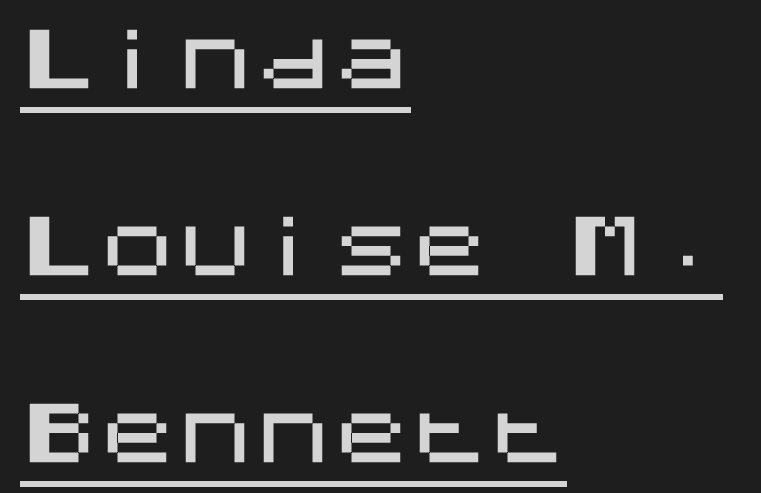
{"serif": "no", "italic": "no", "width": "normal", "stroke_contrast": "medium", "x_height": "large", "underline": "yes", "align": "left", "line_spacing": "loose", "line_spacing_ratio": 2.4, "letter_spacing": "normal", "letter_spacing_em": 0.0, "glyph_px": 78}
